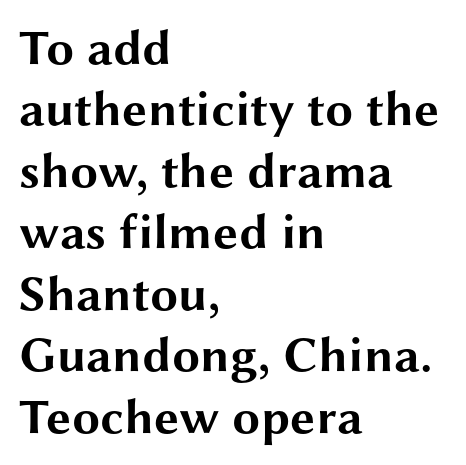
Q: Is the text bold? A: Yes.
Q: Is the text italic (slanted)? A: No, it is upright.
Q: Is the typeface a serif or a sans-serif typeface? A: Sans-serif.
Q: Is the text underlined? A: No.
Q: How is the paragraph aligned? A: Left-aligned.
Q: Is the spacing between letters normal or unusually wide? A: Normal.
Q: Width (condensed, normal, or wide)? A: Wide.
Q: Stroke contrast? A: Medium.
Q: x-height? A: Medium.
Q: Monospaced? A: No.
